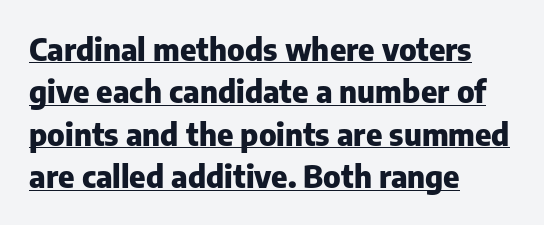
{"serif": "no", "italic": "no", "bold": "yes", "weight": "heavy", "width": "normal", "stroke_contrast": "low", "x_height": "medium", "monospaced": "no", "underline": "yes", "align": "left", "line_spacing": "normal", "line_spacing_ratio": 1.37, "letter_spacing": "normal", "letter_spacing_em": 0.0, "glyph_px": 31}
